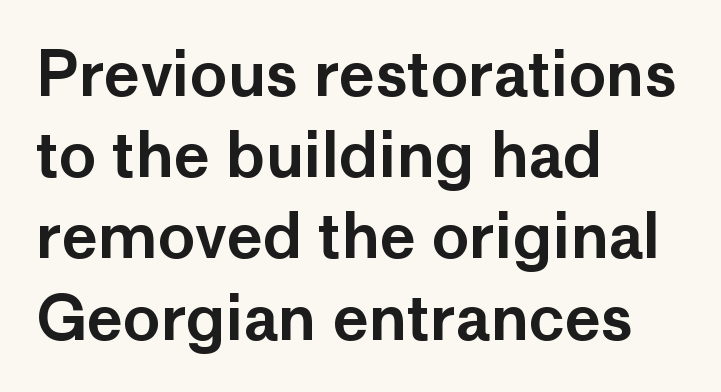
{"serif": "no", "italic": "no", "width": "normal", "stroke_contrast": "low", "x_height": "medium", "monospaced": "no", "underline": "no", "align": "left", "line_spacing": "normal", "line_spacing_ratio": 1.31, "letter_spacing": "normal", "letter_spacing_em": 0.0, "glyph_px": 62}
